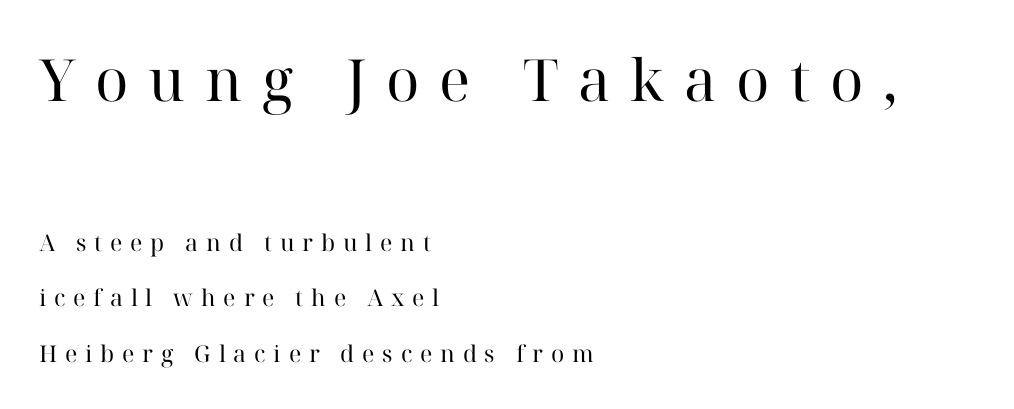
{"serif": "yes", "italic": "no", "bold": "no", "weight": "regular", "width": "normal", "stroke_contrast": "high", "x_height": "medium", "monospaced": "no", "underline": "no", "align": "left", "line_spacing": "loose", "line_spacing_ratio": 2.42, "letter_spacing": "wide", "letter_spacing_em": 0.34, "larger_block": "first", "size_ratio": 2.52, "glyph_px": 58}
